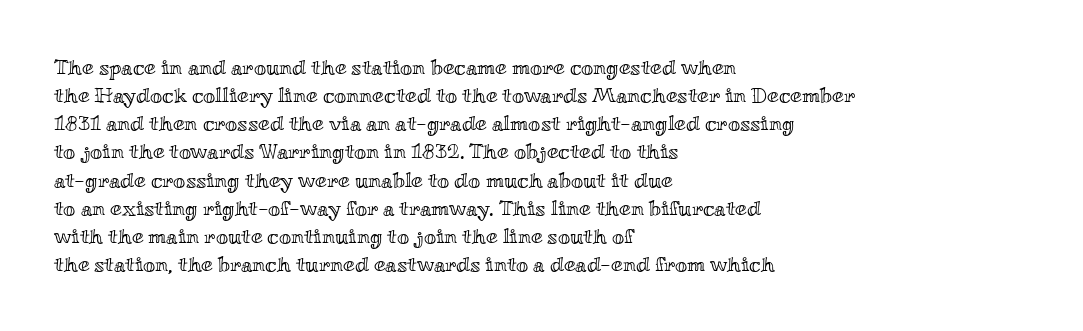
The image shows 21 px text type, upright; set left-aligned, normal line spacing (1.34x), normal letter spacing, not underlined.
